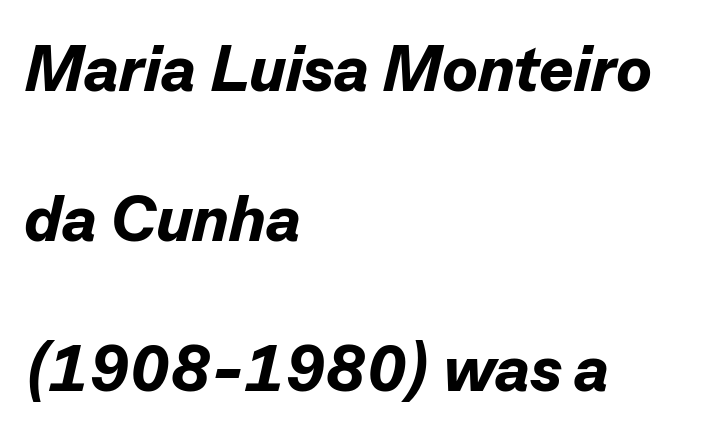
Q: Is the text bold? A: Yes.
Q: Is the text italic (slanted)? A: Yes, it leans right by about 13 degrees.
Q: Is the text underlined? A: No.
Q: How is the paragraph aligned? A: Left-aligned.
Q: Is the spacing between letters normal or unusually wide? A: Normal.
Q: Is the spacing between lines tight, normal or loose? A: Loose.
Q: Width (condensed, normal, or wide)? A: Normal.
Q: Stroke contrast? A: Low.
Q: x-height? A: Medium.
Q: Monospaced? A: No.
